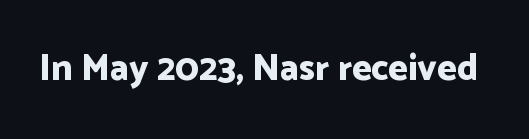
A typesetter would call this zero additional tracking. The zone under the glyphs is completely vacant. The designer went with a sans here, leaving each stem footless. Here the designer chose a conventional face with non-uniform glyph widths. Do the letters lean? They stand straight.
